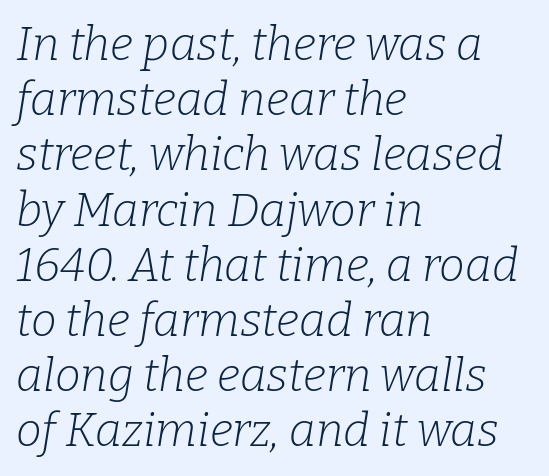
The image shows 46 px light serif type, italic (leaning right); set left-aligned, line spacing 1.2x, normal letter spacing, not underlined; low stroke contrast and a medium x-height.
